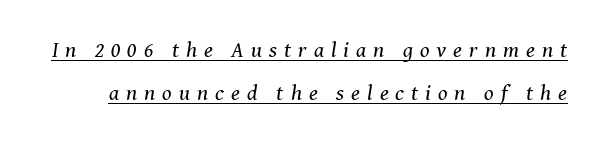
Notice how a bar underscores the lettering throughout. The horizontal fit of the characters is loose and conspicuously gappy. The cut favours lightness, reaching ordinary text weight at its darkest. Summary of vertical rhythm: relaxed, with wide interline spacing. Yep, that's italic — everything's leaning.
